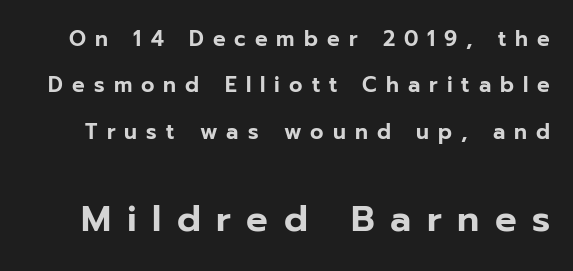
{"serif": "no", "italic": "no", "width": "normal", "stroke_contrast": "low", "x_height": "medium", "monospaced": "no", "underline": "no", "line_spacing": "loose", "line_spacing_ratio": 2.21, "letter_spacing": "wide", "letter_spacing_em": 0.43, "larger_block": "second", "size_ratio": 1.71, "glyph_px": 36}
